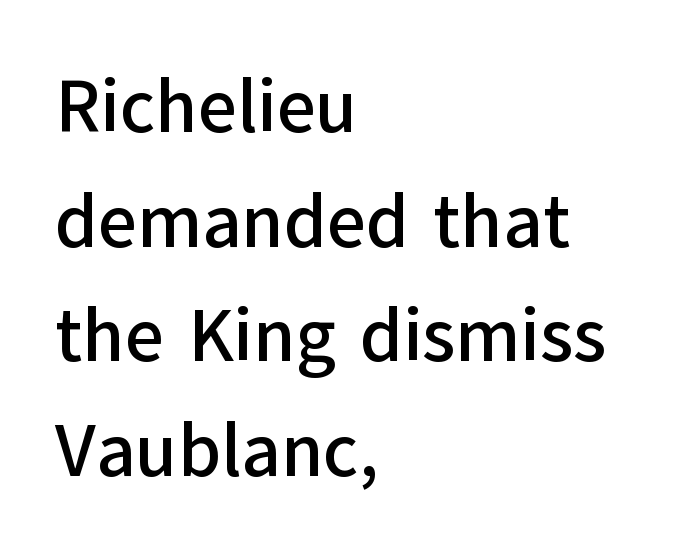
The image shows 75 px sans-serif type, upright; set left-aligned, normal line spacing (1.53x), normal letter spacing, not underlined; low stroke contrast and a medium x-height.
